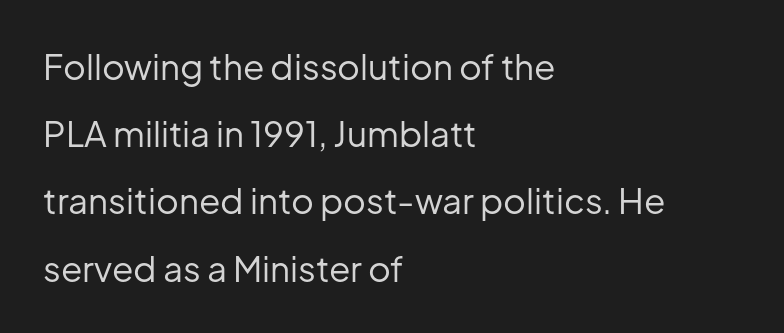
Weight: regular or lighter. Think of a printed novel: that variable character pitch is what you see here. Horizontal bands of white between lines are thick stripes. Nope, no serifs anywhere on these letters.
